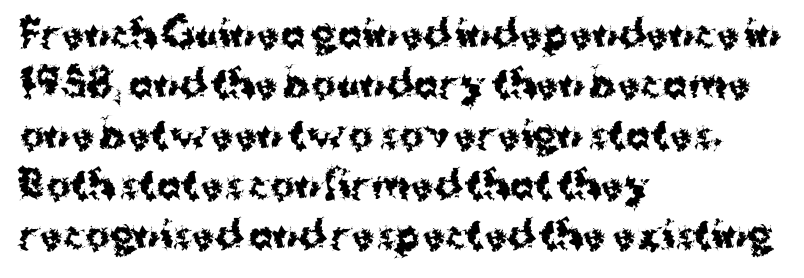
{"serif": "no", "italic": "no", "bold": "yes", "weight": "bold", "width": "normal", "stroke_contrast": "medium", "x_height": "medium", "monospaced": "no", "underline": "no", "align": "left", "line_spacing": "normal", "line_spacing_ratio": 1.36, "letter_spacing": "normal", "letter_spacing_em": 0.0, "glyph_px": 37}
